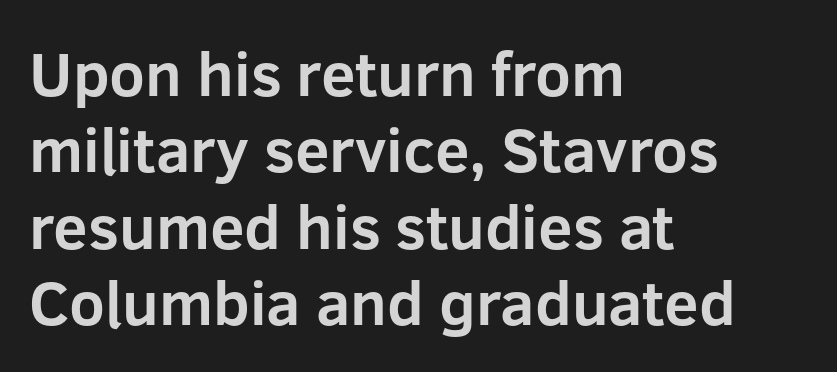
{"serif": "no", "italic": "no", "bold": "yes", "weight": "bold", "width": "normal", "stroke_contrast": "low", "x_height": "medium", "monospaced": "no", "underline": "no", "align": "left", "line_spacing_ratio": 1.23, "letter_spacing": "normal", "letter_spacing_em": 0.0, "glyph_px": 62}
